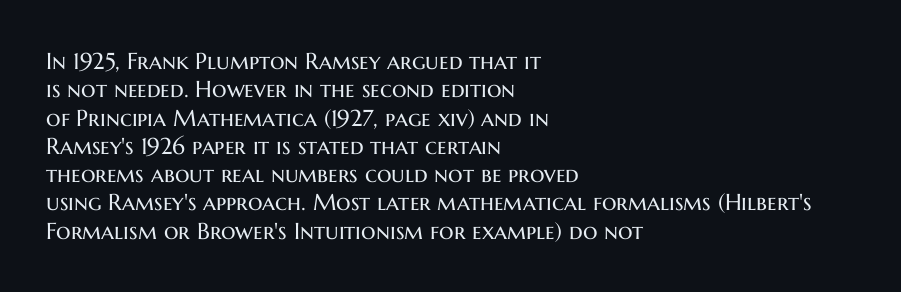
Q: Is the text bold? A: No.
Q: Is the text italic (slanted)? A: No, it is upright.
Q: Is the text underlined? A: No.
Q: How is the paragraph aligned? A: Left-aligned.
Q: Is the spacing between letters normal or unusually wide? A: Normal.
